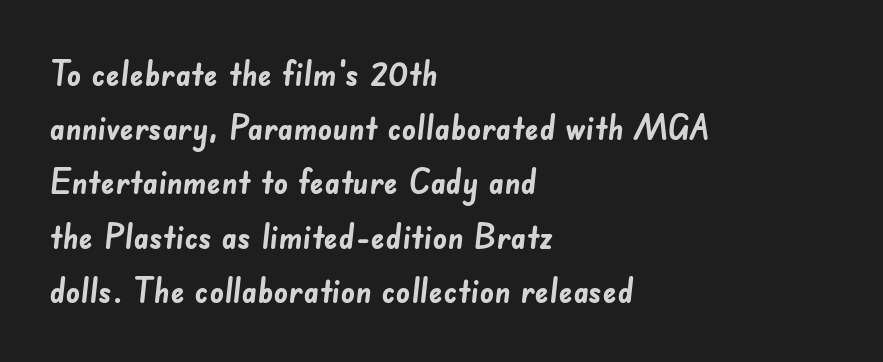
The image shows 35 px semibold sans-serif type; set left-aligned, normal line spacing (1.55x), normal letter spacing, not underlined; low stroke contrast and a small x-height.
